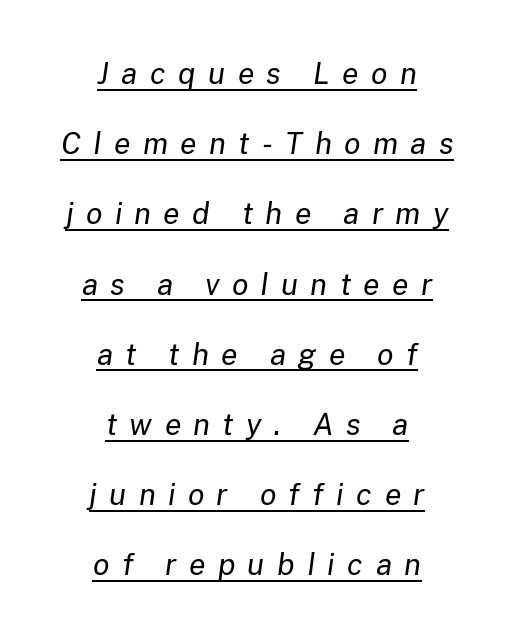
Think of a printed novel: that variable character pitch is what you see here. Short and long lines alike share a common midpoint. The letters are slanted; this is an italic face. In terms of letterspacing, this is a distinctly airy, spread setting. Summary of vertical rhythm: relaxed, with wide interline spacing.
